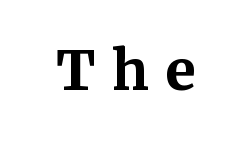
Q: Is the text bold? A: Yes.
Q: Is the text italic (slanted)? A: No, it is upright.
Q: Is the typeface a serif or a sans-serif typeface? A: Serif.
Q: Is the text underlined? A: No.
Q: Is the spacing between letters normal or unusually wide? A: Unusually wide.
Q: Width (condensed, normal, or wide)? A: Normal.
Q: Stroke contrast? A: Medium.
Q: x-height? A: Medium.
Q: Monospaced? A: No.
